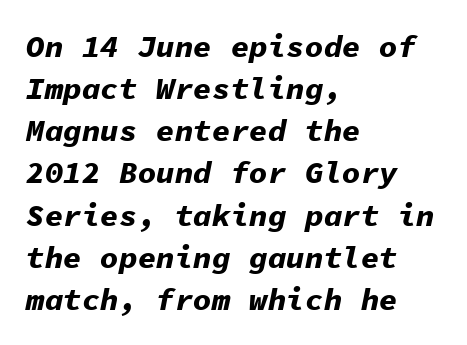
The image shows 31 px bold type, italic (leaning right), monospaced; set left-aligned, normal line spacing (1.36x), normal letter spacing, not underlined; low stroke contrast and a medium x-height.
